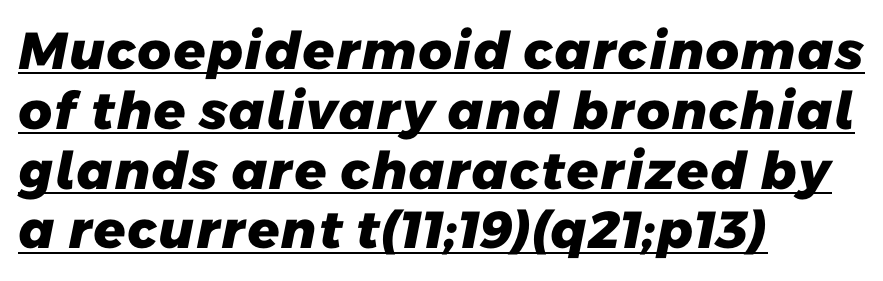
The image shows 52 px heavy sans-serif type; set left-aligned, tight line spacing (1.15x), normal letter spacing, underlined; low stroke contrast and a medium x-height.
